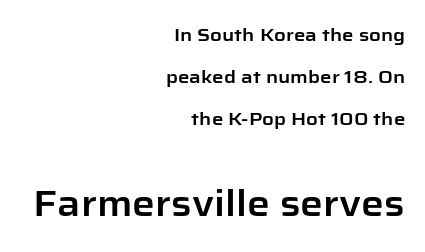
The image shows 36 px sans-serif type, upright; set right-aligned, loose line spacing (2.33x), normal letter spacing, not underlined; the second (bottom) block is 2.0x larger; low stroke contrast and a medium x-height.
